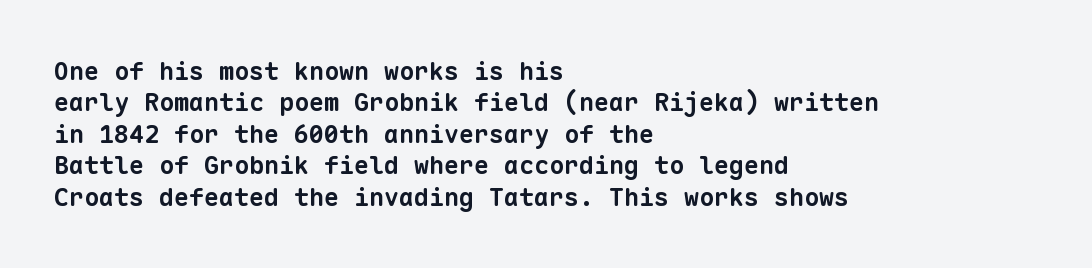
The image shows 25 px bold type; set left-aligned, normal line spacing (1.26x), normal letter spacing, not underlined.
